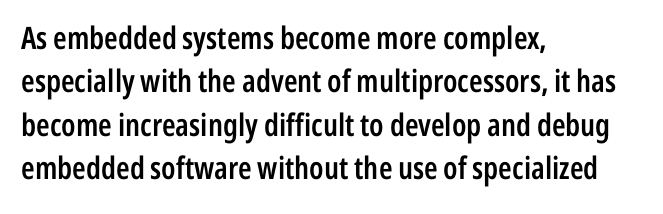
The image shows 31 px semibold, condensed sans-serif type, upright; set left-aligned, normal line spacing (1.4x), normal letter spacing, not underlined; low stroke contrast and a medium x-height.
